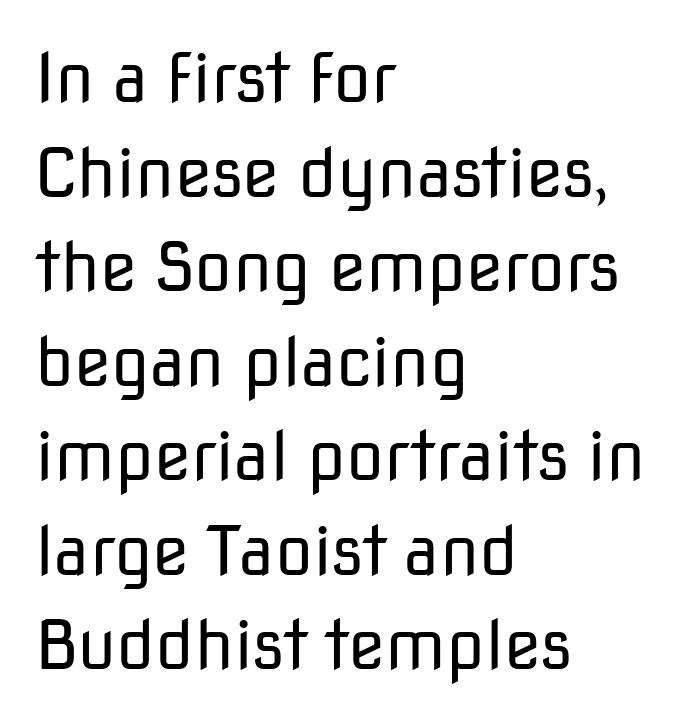
{"serif": "no", "italic": "no", "bold": "no", "weight": "regular", "width": "normal", "stroke_contrast": "low", "x_height": "medium", "monospaced": "no", "underline": "no", "align": "left", "line_spacing": "normal", "line_spacing_ratio": 1.39, "letter_spacing": "normal", "letter_spacing_em": 0.0, "glyph_px": 68}
